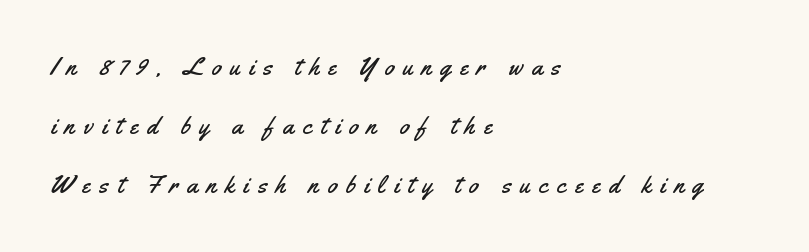
{"underline": "no", "align": "left", "line_spacing": "loose", "line_spacing_ratio": 2.37, "letter_spacing": "wide", "letter_spacing_em": 0.36, "glyph_px": 25}
